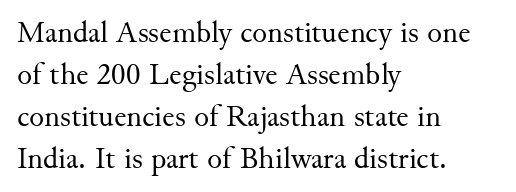
The image shows 31 px regular-weight serif type, upright; set left-aligned, normal line spacing (1.35x), normal letter spacing, not underlined; medium stroke contrast and a small x-height.
